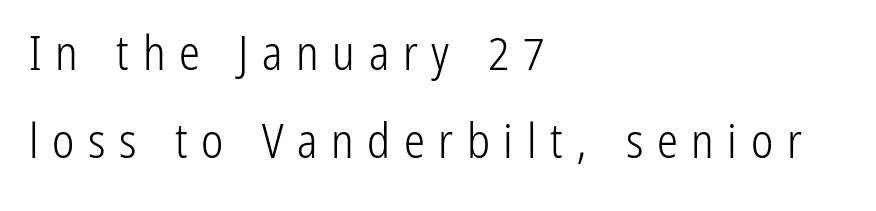
{"serif": "no", "italic": "no", "bold": "no", "weight": "light", "width": "condensed", "stroke_contrast": "low", "x_height": "medium", "monospaced": "no", "underline": "no", "align": "left", "line_spacing_ratio": 1.88, "letter_spacing": "wide", "letter_spacing_em": 0.29, "glyph_px": 47}
